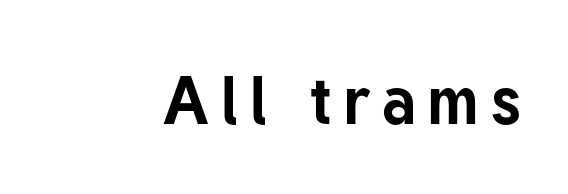
Q: Is the text bold? A: Yes.
Q: Is the text italic (slanted)? A: No, it is upright.
Q: Is the typeface a serif or a sans-serif typeface? A: Sans-serif.
Q: Is the text underlined? A: No.
Q: Width (condensed, normal, or wide)? A: Normal.
Q: Stroke contrast? A: Low.
Q: x-height? A: Medium.
Q: Monospaced? A: No.
